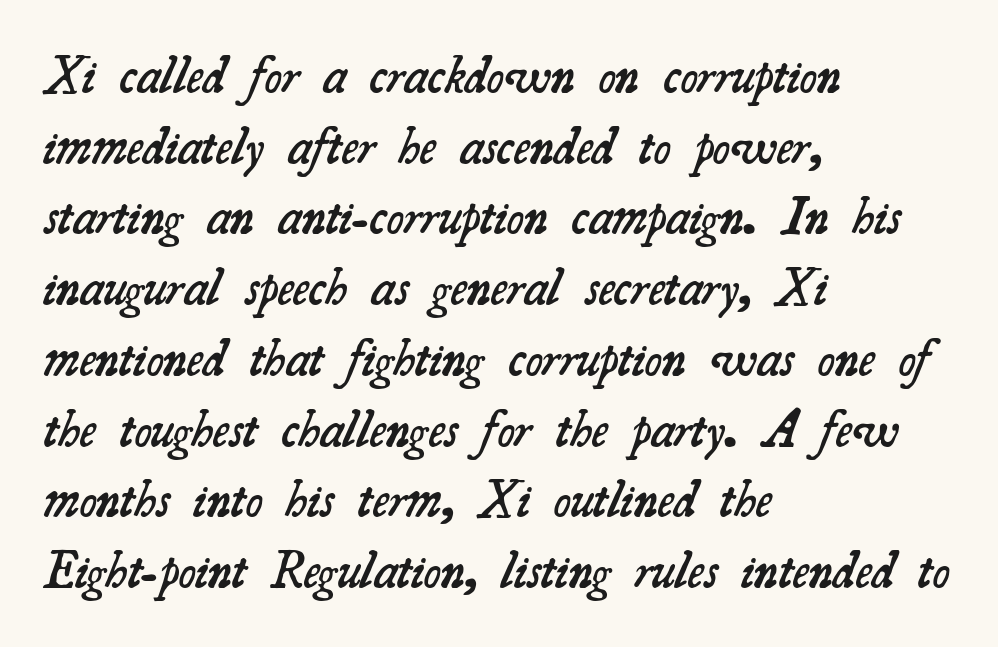
Q: Is the text bold? A: Semi-bold.
Q: Is the typeface a serif or a sans-serif typeface? A: Serif.
Q: Is the text underlined? A: No.
Q: How is the paragraph aligned? A: Left-aligned.
Q: Is the spacing between letters normal or unusually wide? A: Normal.
Q: Is the spacing between lines tight, normal or loose? A: Normal.
Q: Width (condensed, normal, or wide)? A: Normal.
Q: Stroke contrast? A: Medium.
Q: x-height? A: Small.
Q: Monospaced? A: No.
